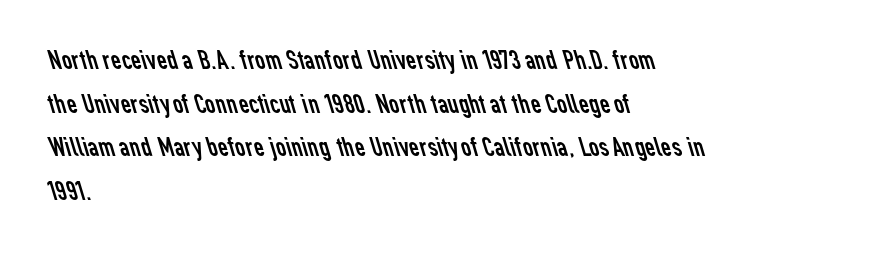
Q: Is the text bold? A: No.
Q: Is the typeface a serif or a sans-serif typeface? A: Sans-serif.
Q: Is the text underlined? A: No.
Q: How is the paragraph aligned? A: Left-aligned.
Q: Is the spacing between letters normal or unusually wide? A: Normal.
Q: Is the spacing between lines tight, normal or loose? A: Normal.
Q: Width (condensed, normal, or wide)? A: Normal.
Q: Stroke contrast? A: Low.
Q: x-height? A: Medium.
Q: Monospaced? A: No.
